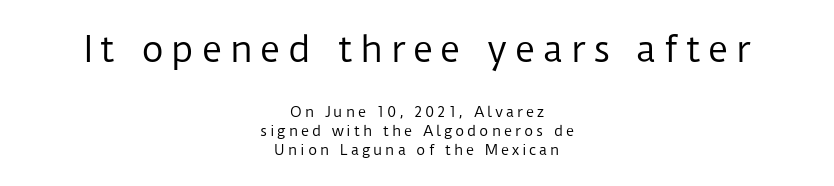
The image shows 35 px regular-weight sans-serif type, upright; set centered, normal line spacing (1.36x), unusually wide letter spacing (+0.21 em), not underlined; the first (top) block is 2.5x larger; low stroke contrast and a medium x-height.
